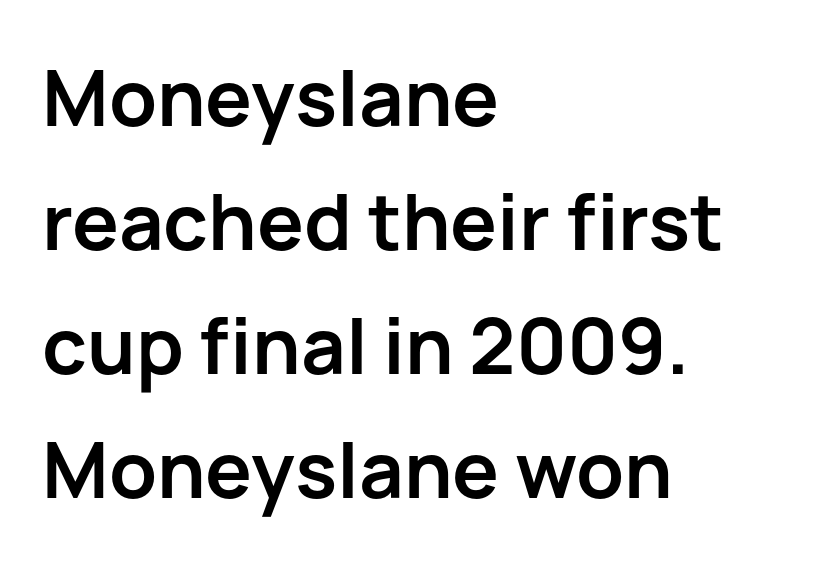
A normal amount of white space separates one row of letters from the next. Spacing between characters is what you'd get straight out of the box. Emphasis by weight is at full strength: bold. The face used here is proportionally spaced, like ordinary book or web type. Does the type have serifs? No, each stem ends abruptly. Is there any slant? The stems are plumb.
